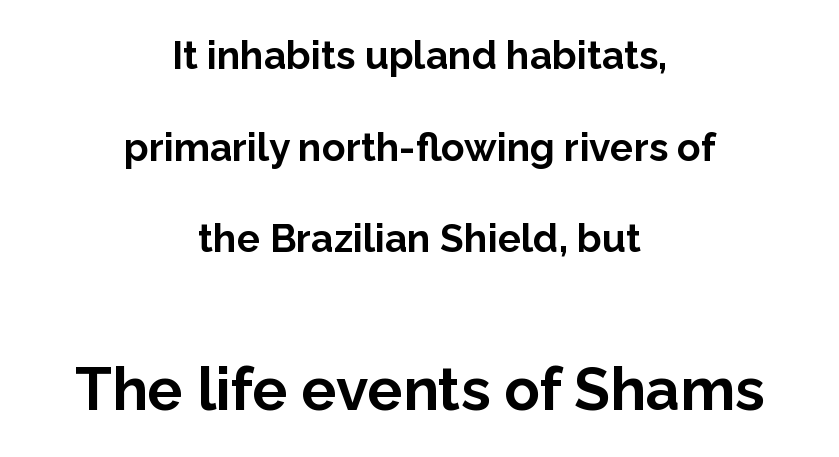
The image shows 59 px bold sans-serif type, upright; set centered, loose line spacing (2.35x), normal letter spacing, not underlined; the second (bottom) block is 1.51x larger; low stroke contrast and a medium x-height.
